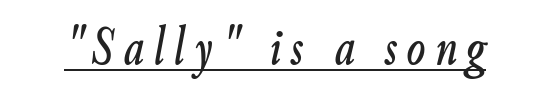
The passage shown is underscored from start to finish. Style check: oblique. The face used here is proportionally spaced, like ordinary book or web type.
